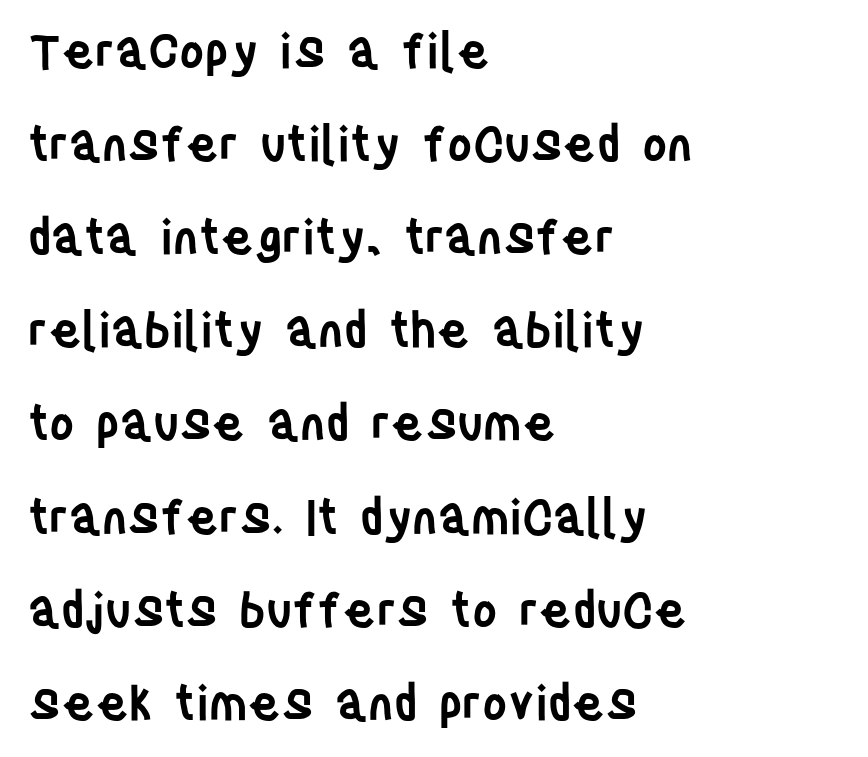
The image shows 48 px semibold, condensed sans-serif type, upright; set left-aligned, loose line spacing (1.94x), normal letter spacing, not underlined; low stroke contrast and a large x-height.
